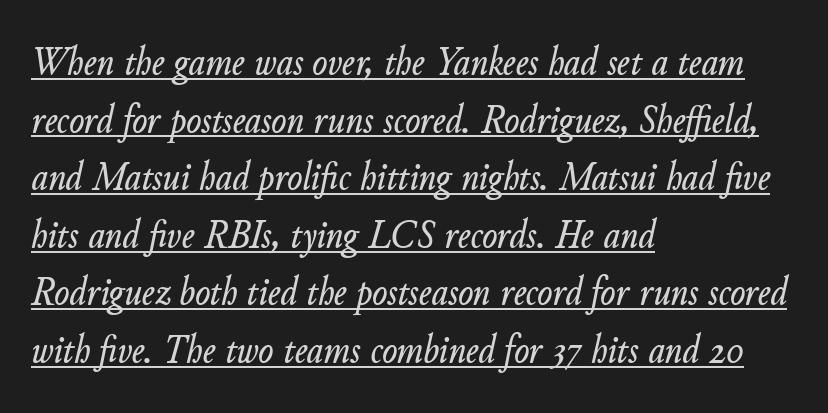
{"italic": "yes", "lean": "right", "slant_degrees": 11, "width": "normal", "stroke_contrast": "low", "x_height": "small", "monospaced": "no", "underline": "yes", "align": "left", "line_spacing": "normal", "line_spacing_ratio": 1.44, "letter_spacing": "normal", "letter_spacing_em": 0.0, "glyph_px": 40}
